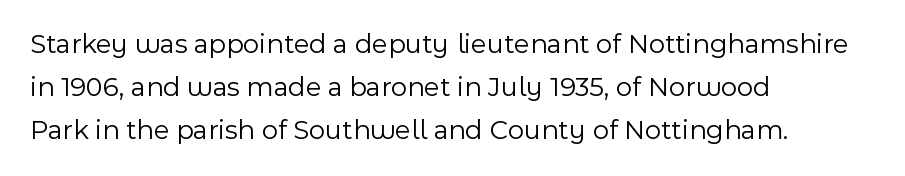
{"serif": "no", "italic": "no", "bold": "no", "weight": "light", "width": "normal", "x_height": "medium", "monospaced": "no", "underline": "no", "align": "left", "line_spacing": "normal", "line_spacing_ratio": 1.54, "letter_spacing": "normal", "letter_spacing_em": 0.0, "glyph_px": 28}
